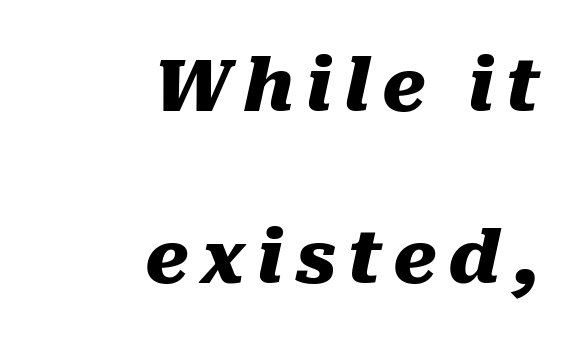
Q: Is the text bold? A: Yes.
Q: Is the text italic (slanted)? A: Yes, it leans right by about 10 degrees.
Q: Is the text underlined? A: No.
Q: How is the paragraph aligned? A: Right-aligned.
Q: Is the spacing between lines tight, normal or loose? A: Loose.
Q: Width (condensed, normal, or wide)? A: Normal.
Q: Stroke contrast? A: Medium.
Q: x-height? A: Medium.
Q: Monospaced? A: No.
